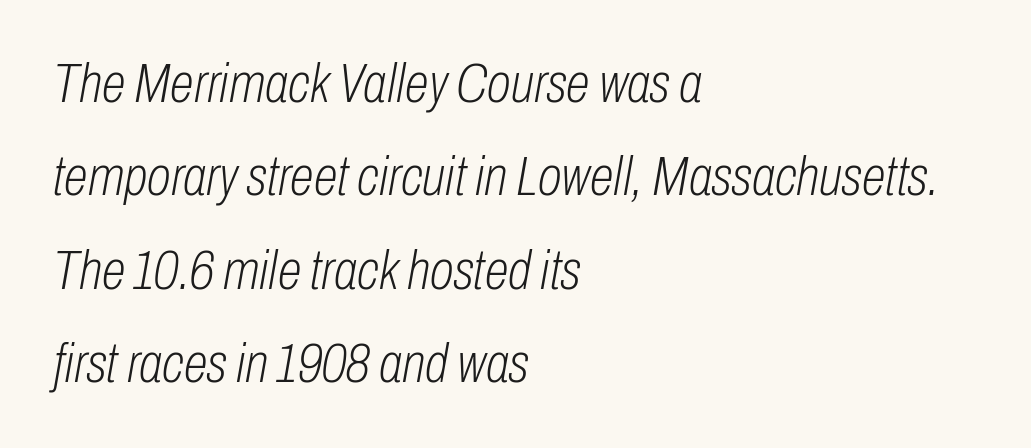
{"italic": "yes", "lean": "right", "slant_degrees": 10, "bold": "no", "weight": "light", "width": "condensed", "stroke_contrast": "low", "x_height": "medium", "monospaced": "no", "underline": "no", "align": "left", "line_spacing": "normal", "line_spacing_ratio": 1.7, "letter_spacing": "normal", "letter_spacing_em": 0.0, "glyph_px": 55}
